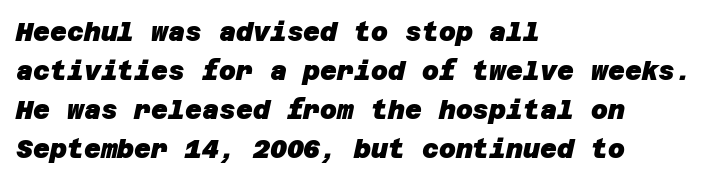
The image shows 26 px bold type; set left-aligned, normal line spacing (1.5x), normal letter spacing, not underlined.
